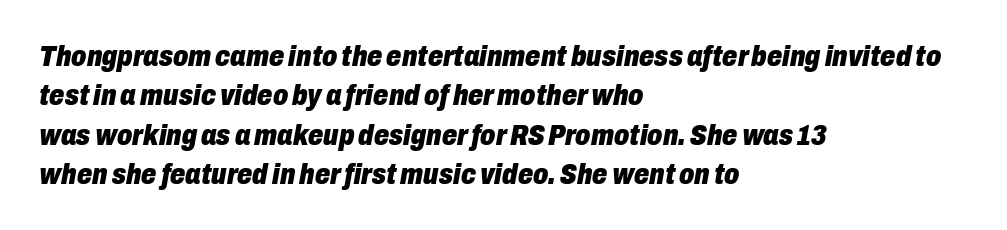
{"italic": "yes", "lean": "right", "slant_degrees": 10, "bold": "yes", "weight": "heavy", "width": "condensed", "stroke_contrast": "low", "x_height": "medium", "monospaced": "no", "underline": "no", "align": "left", "line_spacing": "normal", "line_spacing_ratio": 1.31, "letter_spacing": "normal", "letter_spacing_em": 0.0, "glyph_px": 30}
